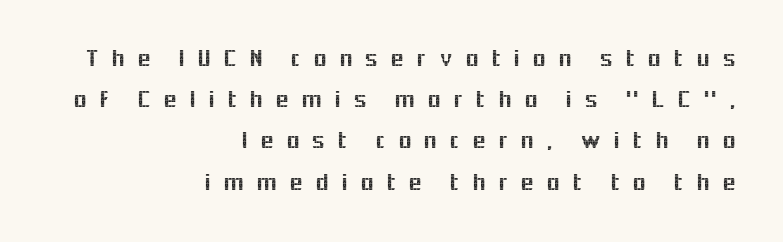
The letters stand upright; this is a roman face. Clear beneath every line of the passage. This rendering uses right alignment, leaving the left contour irregular. Caption: expanded tracking, letters set apart. The rendering uses a moderate line-height, typical for paragraphs.
